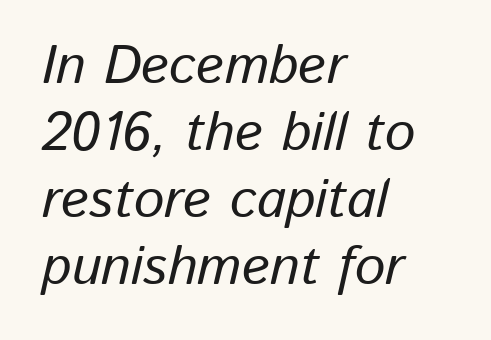
{"italic": "yes", "lean": "right", "slant_degrees": 13, "width": "normal", "stroke_contrast": "low", "x_height": "medium", "monospaced": "no", "underline": "no", "align": "left", "line_spacing_ratio": 1.24, "letter_spacing": "normal", "letter_spacing_em": 0.0, "glyph_px": 54}
